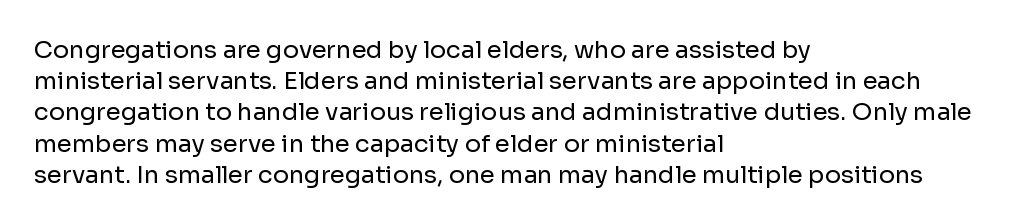
Q: Is the text bold? A: No.
Q: Is the text italic (slanted)? A: No, it is upright.
Q: Is the text underlined? A: No.
Q: How is the paragraph aligned? A: Left-aligned.
Q: Is the spacing between letters normal or unusually wide? A: Normal.
Q: Is the spacing between lines tight, normal or loose? A: Normal.
